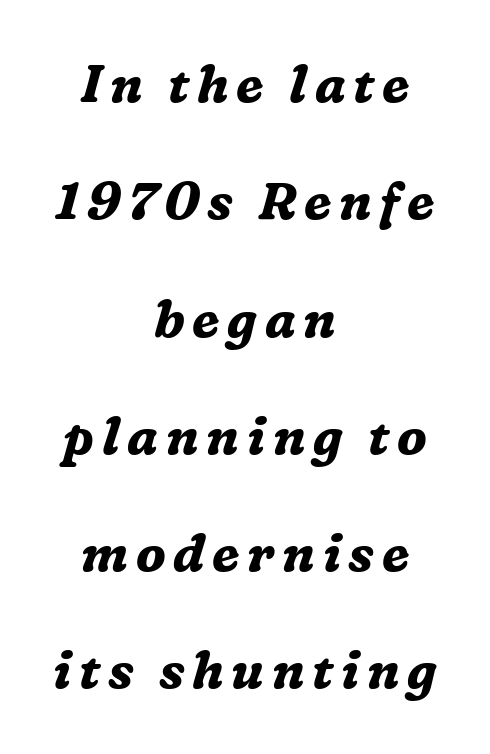
The image shows 51 px bold serif type, italic (leaning right); set centered, loose line spacing (2.3x), not underlined; medium stroke contrast and a medium x-height.
